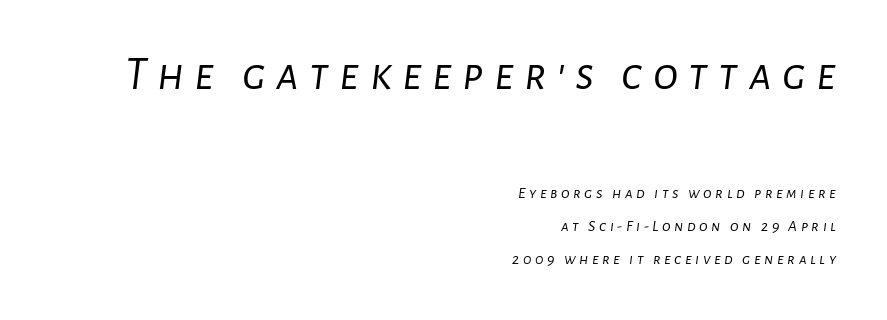
{"italic": "yes", "lean": "right", "slant_degrees": 7, "bold": "no", "weight": "light", "width": "normal", "stroke_contrast": "low", "x_height": "medium", "monospaced": "no", "underline": "no", "align": "right", "line_spacing": "loose", "line_spacing_ratio": 2.06, "letter_spacing": "wide", "letter_spacing_em": 0.22, "larger_block": "first", "size_ratio": 2.94, "glyph_px": 47}
